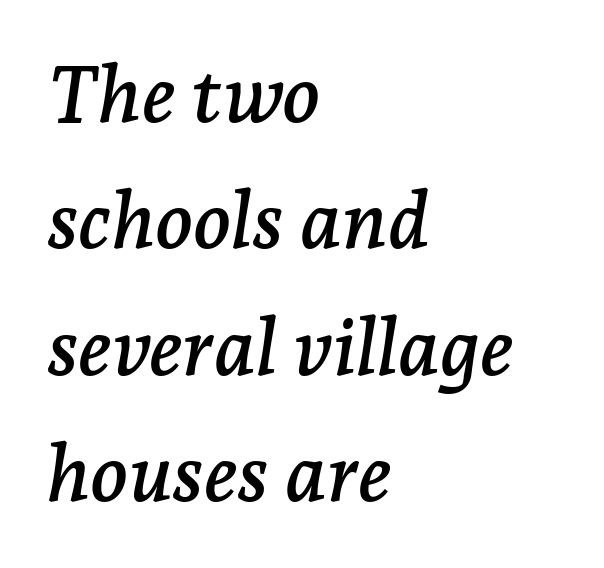
{"serif": "yes", "italic": "yes", "lean": "right", "slant_degrees": 7, "width": "normal", "stroke_contrast": "low", "x_height": "medium", "monospaced": "no", "underline": "no", "align": "left", "line_spacing": "normal", "line_spacing_ratio": 1.6, "letter_spacing": "normal", "letter_spacing_em": 0.0, "glyph_px": 79}
